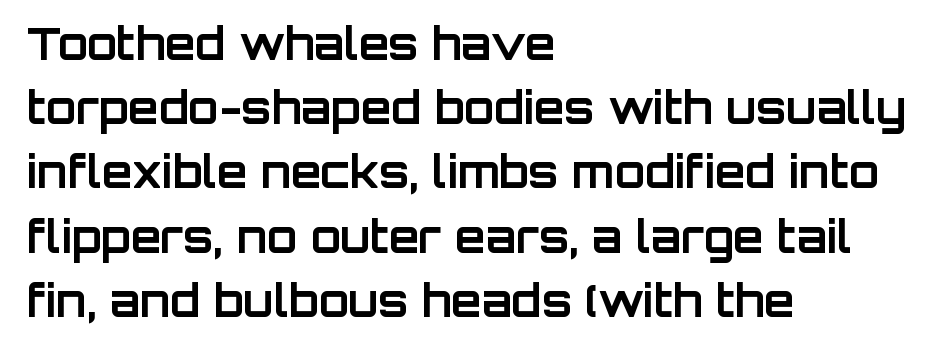
Q: Is the text bold? A: Yes.
Q: Is the text italic (slanted)? A: No, it is upright.
Q: Is the typeface a serif or a sans-serif typeface? A: Sans-serif.
Q: Is the text underlined? A: No.
Q: How is the paragraph aligned? A: Left-aligned.
Q: Is the spacing between letters normal or unusually wide? A: Normal.
Q: Is the spacing between lines tight, normal or loose? A: Normal.
Q: Width (condensed, normal, or wide)? A: Normal.
Q: Stroke contrast? A: Low.
Q: x-height? A: Large.
Q: Monospaced? A: No.
